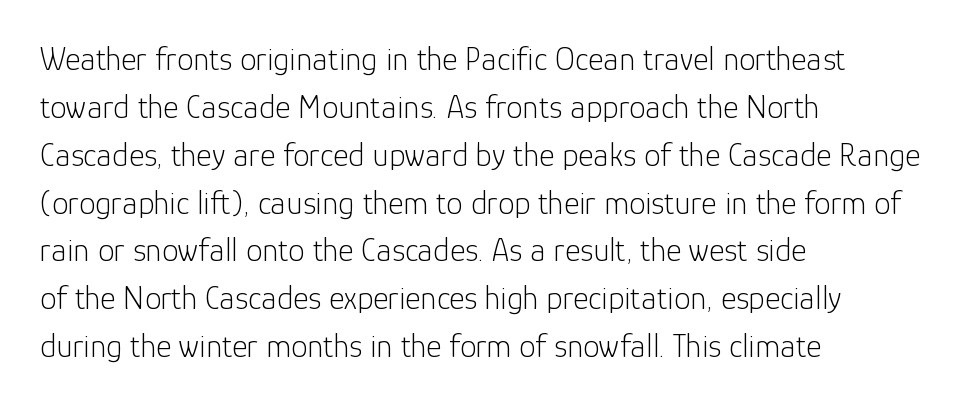
The image shows 33 px light sans-serif type, upright; set left-aligned, normal line spacing (1.45x), normal letter spacing, not underlined; low stroke contrast and a medium x-height.
